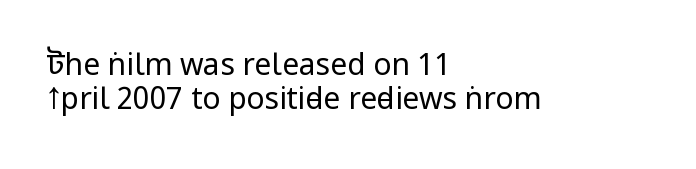
Q: Is the text bold? A: No.
Q: Is the text italic (slanted)? A: No, it is upright.
Q: Is the typeface a serif or a sans-serif typeface? A: Sans-serif.
Q: Is the text underlined? A: No.
Q: How is the paragraph aligned? A: Left-aligned.
Q: Is the spacing between letters normal or unusually wide? A: Normal.
Q: Is the spacing between lines tight, normal or loose? A: Tight.
Q: Width (condensed, normal, or wide)? A: Condensed.
Q: Stroke contrast? A: Low.
Q: x-height? A: Large.
Q: Monospaced? A: No.
